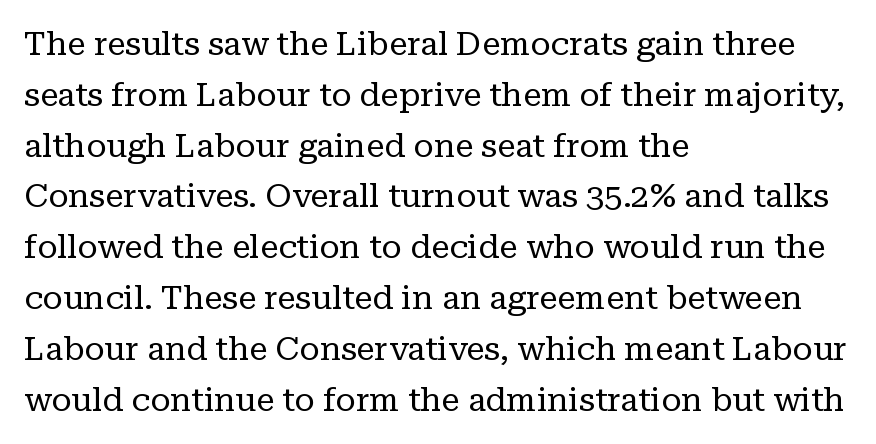
The image shows 33 px regular-weight serif type, upright; set left-aligned, normal line spacing (1.54x), normal letter spacing, not underlined; low stroke contrast and a medium x-height.
